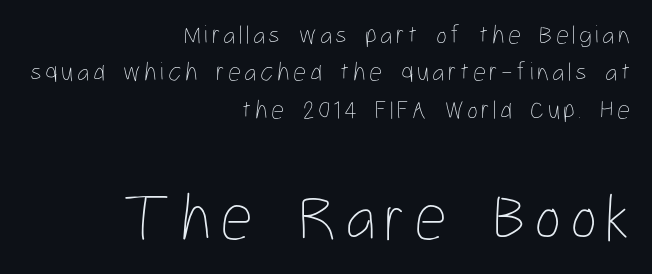
The image shows 65 px thin, condensed type, upright; set right-aligned, normal line spacing (1.44x), not underlined; the second (bottom) block is 2.5x larger; low stroke contrast and a medium x-height.
